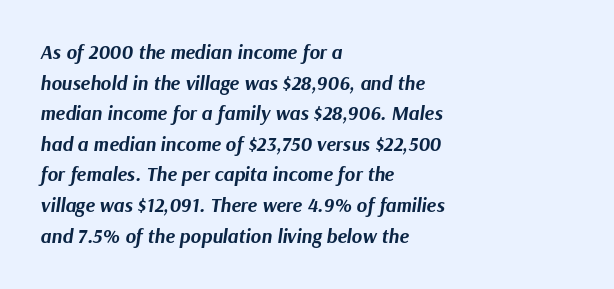
The image shows 20 px bold type, italic (leaning right); set left-aligned, normal line spacing (1.53x), normal letter spacing, not underlined.
